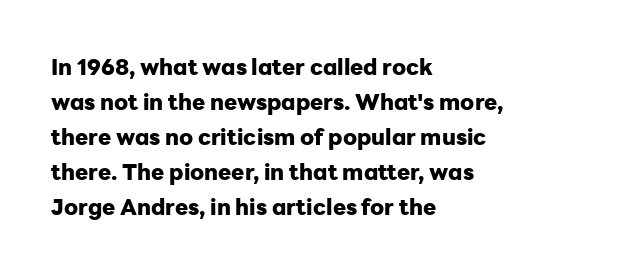
Q: Is the text bold? A: Yes.
Q: Is the text italic (slanted)? A: No, it is upright.
Q: Is the text underlined? A: No.
Q: How is the paragraph aligned? A: Left-aligned.
Q: Is the spacing between letters normal or unusually wide? A: Normal.
Q: Is the spacing between lines tight, normal or loose? A: Normal.
